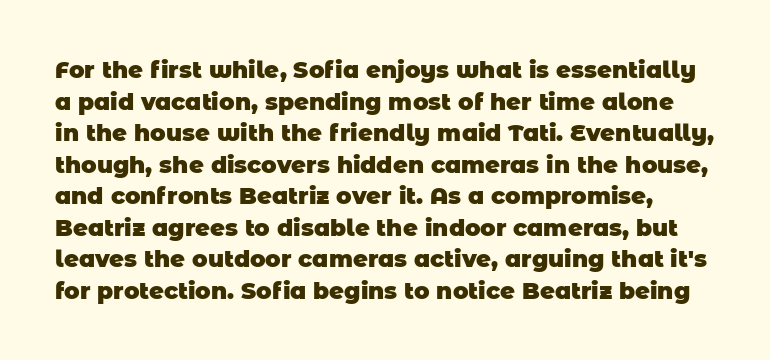
Q: Is the text bold? A: Yes.
Q: Is the text underlined? A: No.
Q: Is the spacing between letters normal or unusually wide? A: Normal.
Q: Is the spacing between lines tight, normal or loose? A: Normal.
